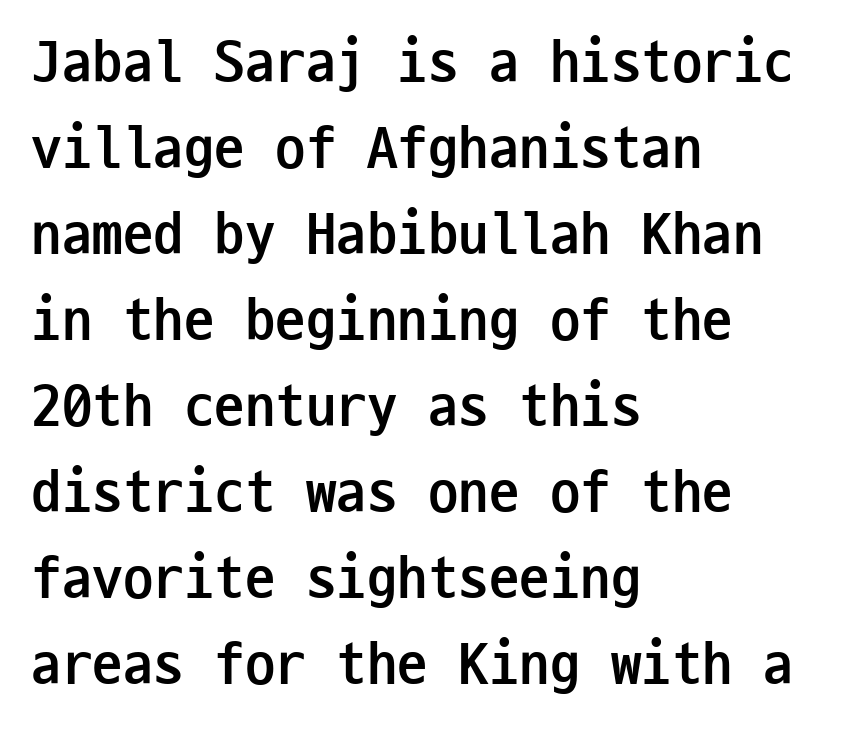
Q: Is the text bold? A: Yes.
Q: Is the text italic (slanted)? A: No, it is upright.
Q: Is the typeface a serif or a sans-serif typeface? A: Sans-serif.
Q: Is the text underlined? A: No.
Q: How is the paragraph aligned? A: Left-aligned.
Q: Is the spacing between letters normal or unusually wide? A: Normal.
Q: Is the spacing between lines tight, normal or loose? A: Normal.
Q: Width (condensed, normal, or wide)? A: Condensed.
Q: Stroke contrast? A: Low.
Q: x-height? A: Medium.
Q: Monospaced? A: Yes.
